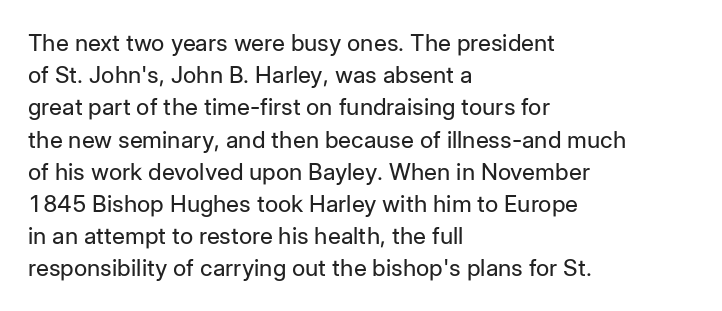
{"italic": "no", "bold": "no", "underline": "no", "align": "left", "line_spacing": "normal", "line_spacing_ratio": 1.4, "letter_spacing": "normal", "letter_spacing_em": 0.0, "glyph_px": 23}
